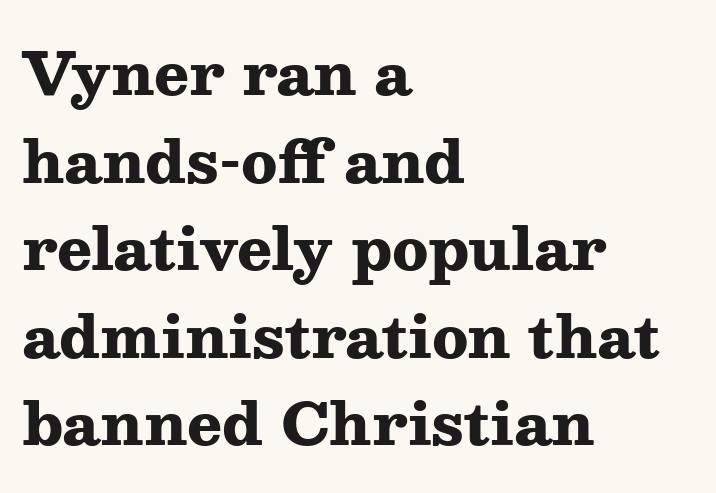
Q: Is the text bold? A: Yes.
Q: Is the text italic (slanted)? A: No, it is upright.
Q: Is the typeface a serif or a sans-serif typeface? A: Serif.
Q: Is the text underlined? A: No.
Q: How is the paragraph aligned? A: Left-aligned.
Q: Is the spacing between letters normal or unusually wide? A: Normal.
Q: Is the spacing between lines tight, normal or loose? A: Normal.
Q: Width (condensed, normal, or wide)? A: Wide.
Q: Stroke contrast? A: Medium.
Q: x-height? A: Medium.
Q: Monospaced? A: No.
